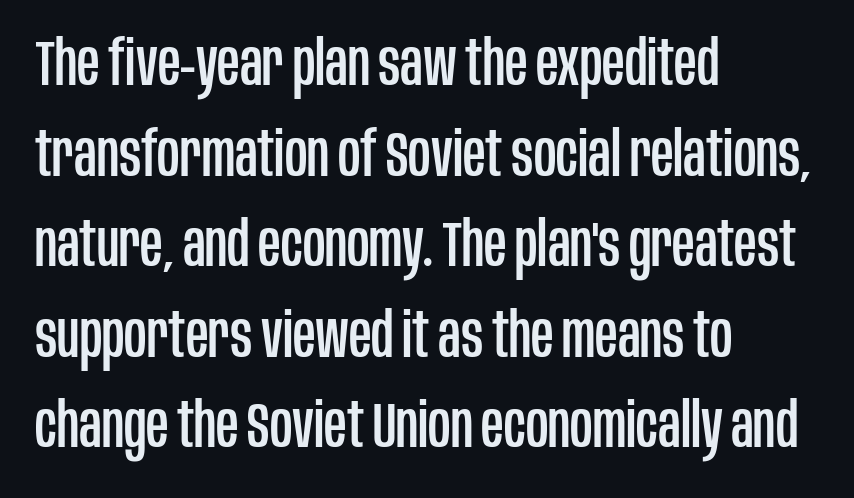
{"serif": "no", "italic": "no", "width": "condensed", "stroke_contrast": "low", "x_height": "large", "monospaced": "no", "underline": "no", "align": "left", "line_spacing": "normal", "line_spacing_ratio": 1.46, "letter_spacing": "normal", "letter_spacing_em": 0.0, "glyph_px": 62}
